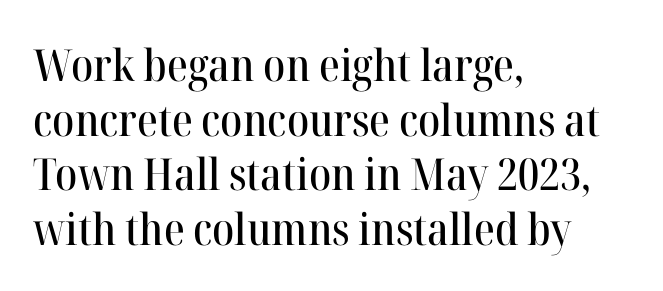
Q: Is the text italic (slanted)? A: No, it is upright.
Q: Is the typeface a serif or a sans-serif typeface? A: Serif.
Q: Is the text underlined? A: No.
Q: How is the paragraph aligned? A: Left-aligned.
Q: Is the spacing between letters normal or unusually wide? A: Normal.
Q: Width (condensed, normal, or wide)? A: Normal.
Q: Stroke contrast? A: High.
Q: x-height? A: Medium.
Q: Monospaced? A: No.
